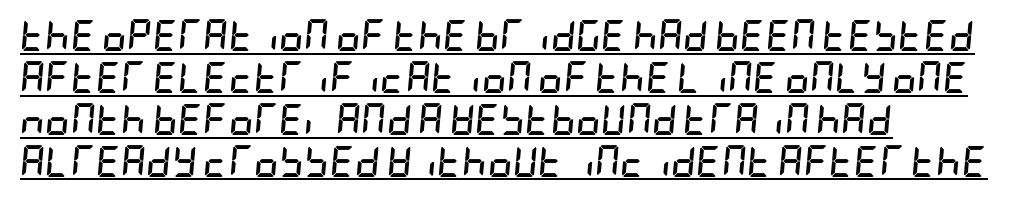
Its strokes are broad and dark, the hallmark of bold type. The typography opts for an oblique posture over an upright one. A classic flush-left, rag-right setting is used for this passage. Leading: standard. Emphasis is given by a line drawn under the lettering. The rendering keeps characters at their native spacing.
